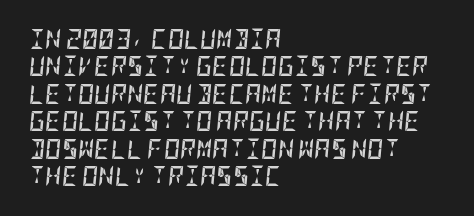
Q: Is the text bold? A: Yes.
Q: Is the text italic (slanted)? A: Yes, it leans right by about 5 degrees.
Q: Is the text underlined? A: No.
Q: How is the paragraph aligned? A: Left-aligned.
Q: Is the spacing between letters normal or unusually wide? A: Normal.
Q: Is the spacing between lines tight, normal or loose? A: Normal.
